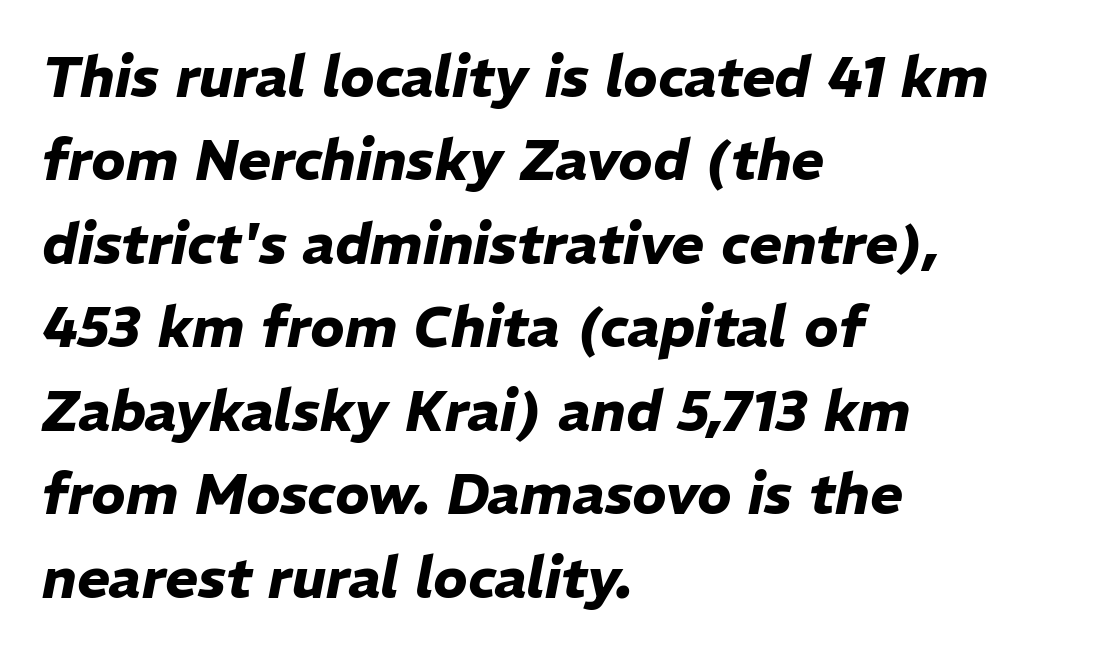
The image shows 56 px heavy type, italic (leaning right); set left-aligned, normal line spacing (1.49x), normal letter spacing, not underlined; low stroke contrast and a medium x-height.
